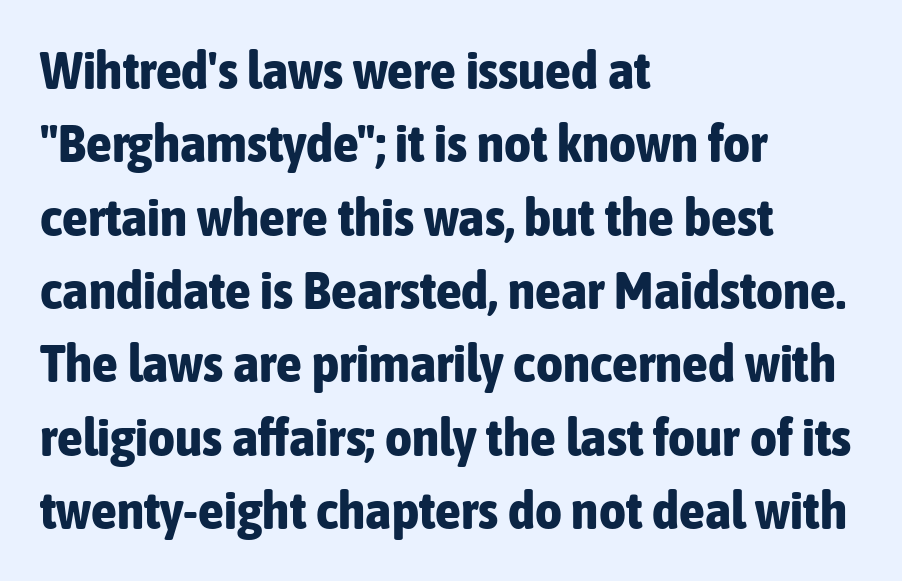
Does the leading feel generous? No, just average. Looks like regular typesetting: each glyph gets only the width it needs. The typeface chosen for these lines omits serifs. Horizontally, the lines are justified to the leading edge only. The passage shown has conventional tracking throughout. Quick note: not italic, upright.
